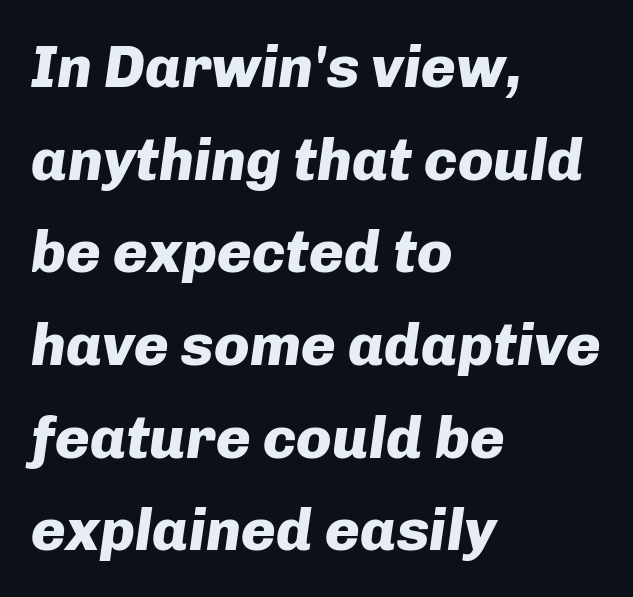
Q: Is the text bold? A: Yes.
Q: Is the text italic (slanted)? A: Yes, it leans right by about 8 degrees.
Q: Is the text underlined? A: No.
Q: How is the paragraph aligned? A: Left-aligned.
Q: Is the spacing between letters normal or unusually wide? A: Normal.
Q: Is the spacing between lines tight, normal or loose? A: Normal.
Q: Width (condensed, normal, or wide)? A: Normal.
Q: Stroke contrast? A: Low.
Q: x-height? A: Medium.
Q: Monospaced? A: No.
